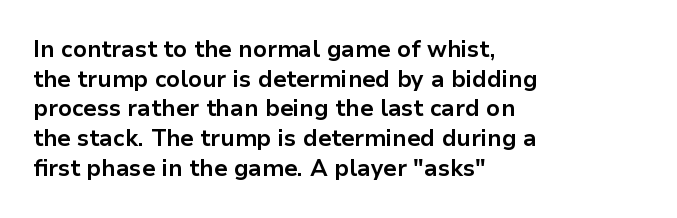
The image shows 23 px bold type, upright; set left-aligned, normal line spacing (1.29x), normal letter spacing, not underlined.
